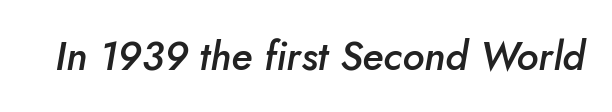
Q: Is the text bold? A: Semi-bold.
Q: Is the text italic (slanted)? A: Yes, it leans right by about 5 degrees.
Q: Is the text underlined? A: No.
Q: Is the spacing between letters normal or unusually wide? A: Normal.
Q: Width (condensed, normal, or wide)? A: Normal.
Q: Stroke contrast? A: Low.
Q: x-height? A: Small.
Q: Monospaced? A: No.
